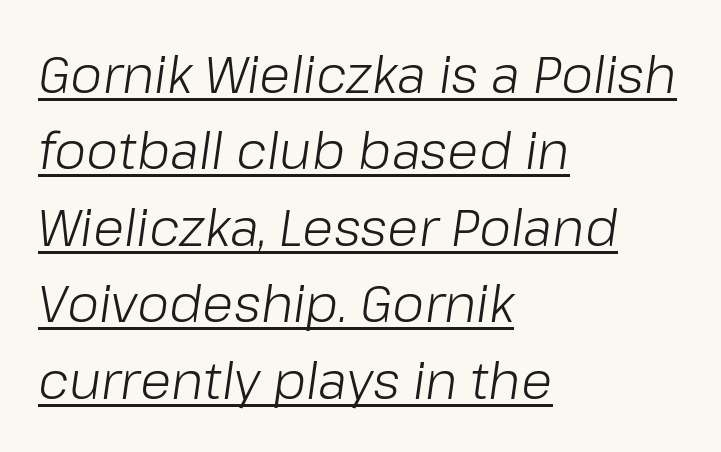
The image shows 51 px light type, italic (leaning right); set left-aligned, normal line spacing (1.5x), normal letter spacing, underlined; low stroke contrast and a medium x-height.
